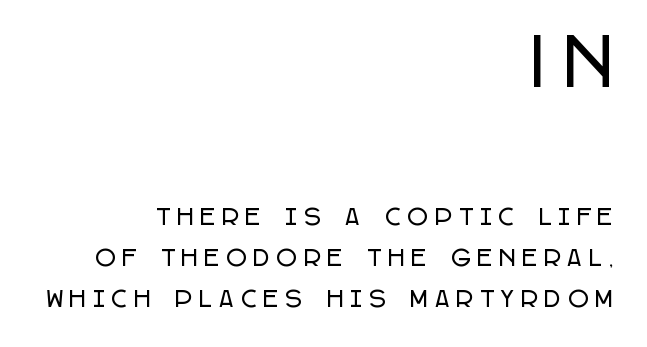
The image shows 65 px condensed sans-serif type, upright; set right-aligned, line spacing 1.85x, unusually wide letter spacing (+0.32 em), not underlined; the first (top) block is 2.95x larger; low stroke contrast and a large x-height.
